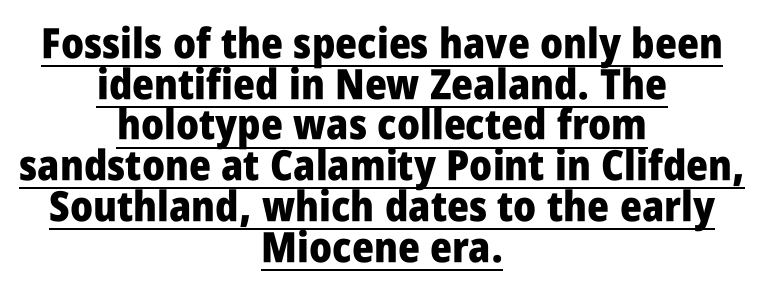
{"serif": "no", "italic": "no", "bold": "yes", "weight": "heavy", "width": "condensed", "stroke_contrast": "low", "x_height": "large", "monospaced": "no", "underline": "yes", "align": "center", "line_spacing": "tight", "line_spacing_ratio": 0.97, "letter_spacing": "normal", "letter_spacing_em": 0.0, "glyph_px": 42}
